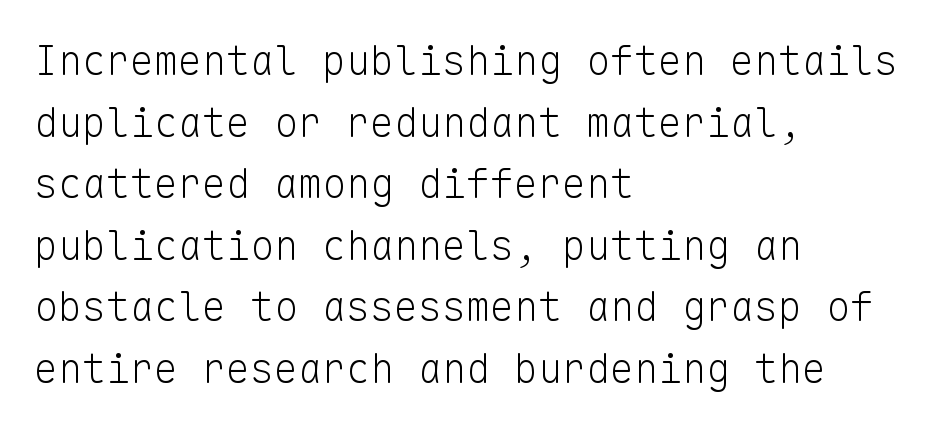
The image shows 40 px light sans-serif type, upright, monospaced; set left-aligned, normal line spacing (1.54x), normal letter spacing, not underlined; low stroke contrast and a medium x-height.
